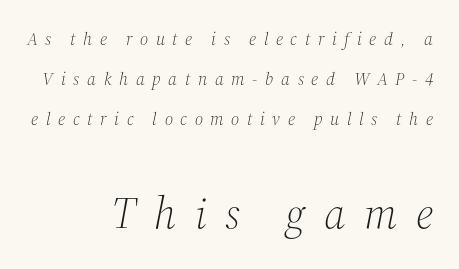
The image shows 44 px light serif type, italic (leaning right); set right-aligned, loose line spacing (2.23x), unusually wide letter spacing (+0.42 em), not underlined; the second (bottom) block is 2.44x larger; medium stroke contrast and a medium x-height.
